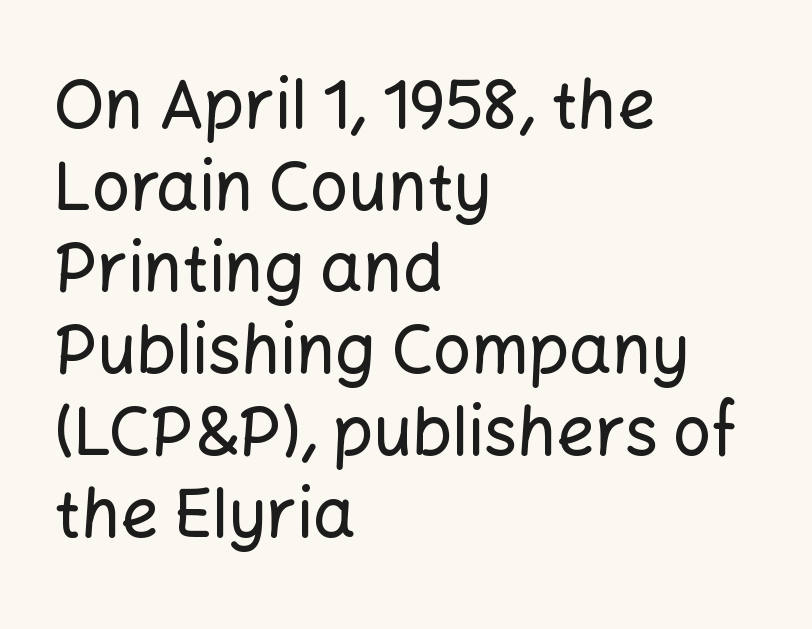
{"serif": "no", "italic": "no", "width": "normal", "stroke_contrast": "low", "x_height": "medium", "monospaced": "no", "underline": "no", "align": "left", "line_spacing_ratio": 1.22, "letter_spacing": "normal", "letter_spacing_em": 0.0, "glyph_px": 67}
